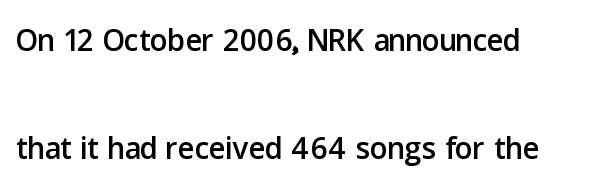
The rendering shows plain stroke endings on the letterforms — a sans-serif design. Layout note: lines flush left. Vertical strokes here are truly vertical. These lines are rendered in a variable-pitch font. The horizontal fit of the characters is conventional and even. Notice the wide empty band between every row — that's loose leading.
